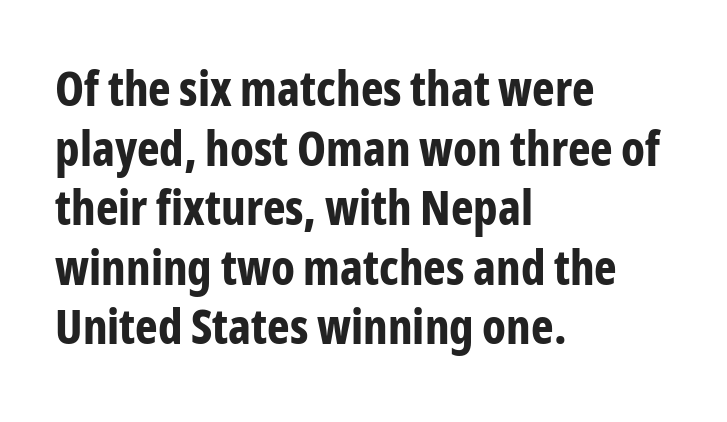
Q: Is the text bold? A: Yes.
Q: Is the text italic (slanted)? A: No, it is upright.
Q: Is the typeface a serif or a sans-serif typeface? A: Sans-serif.
Q: Is the text underlined? A: No.
Q: How is the paragraph aligned? A: Left-aligned.
Q: Is the spacing between letters normal or unusually wide? A: Normal.
Q: Width (condensed, normal, or wide)? A: Condensed.
Q: Stroke contrast? A: Low.
Q: x-height? A: Medium.
Q: Monospaced? A: No.
